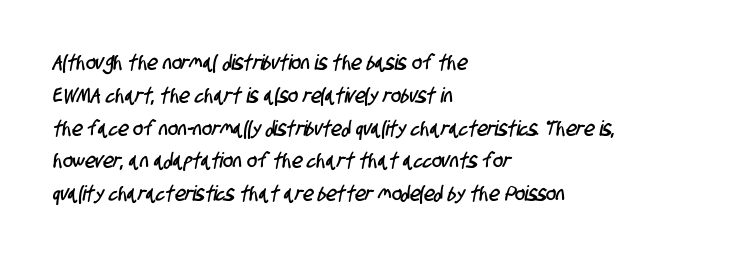
Q: Is the text underlined? A: No.
Q: How is the paragraph aligned? A: Left-aligned.
Q: Is the spacing between letters normal or unusually wide? A: Normal.
Q: Is the spacing between lines tight, normal or loose? A: Normal.
